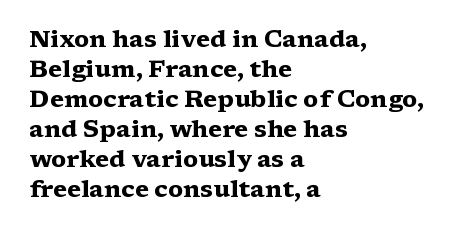
Q: Is the text bold? A: Yes.
Q: Is the text italic (slanted)? A: No, it is upright.
Q: Is the text underlined? A: No.
Q: How is the paragraph aligned? A: Left-aligned.
Q: Is the spacing between letters normal or unusually wide? A: Normal.
Q: Is the spacing between lines tight, normal or loose? A: Normal.
